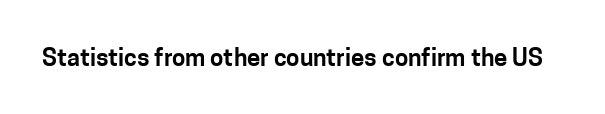
{"italic": "no", "underline": "no", "letter_spacing": "normal", "letter_spacing_em": 0.0, "glyph_px": 24}
